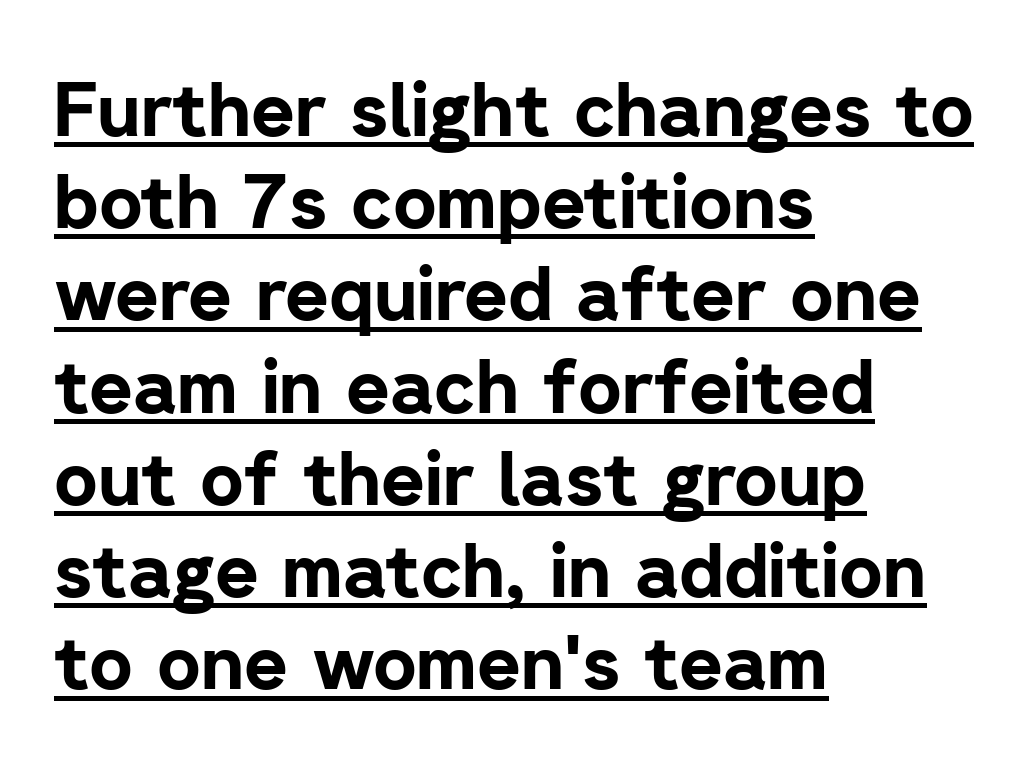
Q: Is the text bold? A: Yes.
Q: Is the text italic (slanted)? A: No, it is upright.
Q: Is the typeface a serif or a sans-serif typeface? A: Sans-serif.
Q: Is the text underlined? A: Yes.
Q: How is the paragraph aligned? A: Left-aligned.
Q: Is the spacing between letters normal or unusually wide? A: Normal.
Q: Width (condensed, normal, or wide)? A: Normal.
Q: Stroke contrast? A: Low.
Q: x-height? A: Medium.
Q: Monospaced? A: No.
